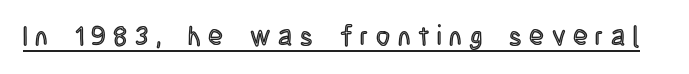
The image shows 27 px text type, upright; set unusually wide letter spacing (+0.28 em), underlined.
